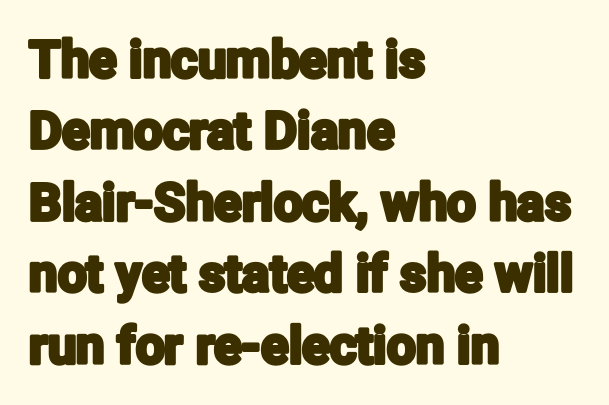
{"serif": "no", "italic": "no", "width": "condensed", "stroke_contrast": "low", "x_height": "medium", "monospaced": "no", "underline": "no", "align": "left", "line_spacing": "normal", "line_spacing_ratio": 1.4, "letter_spacing": "normal", "letter_spacing_em": 0.0, "glyph_px": 51}
